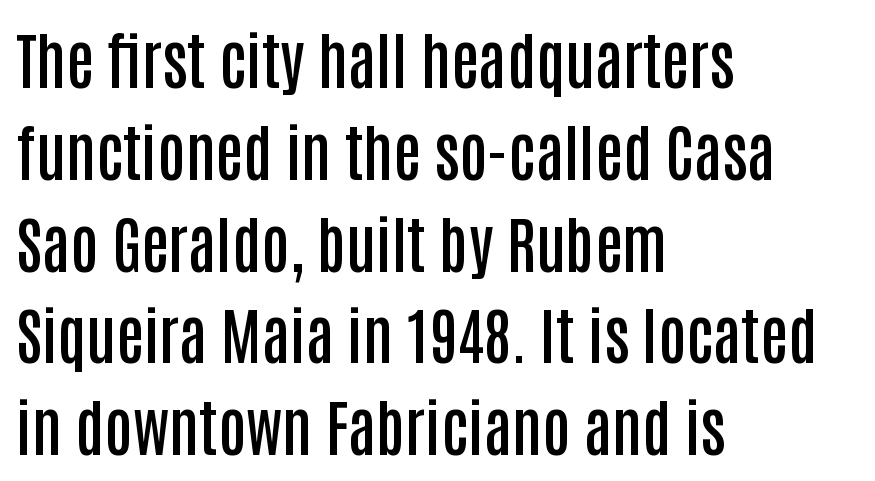
Q: Is the text bold? A: Semi-bold.
Q: Is the text italic (slanted)? A: No, it is upright.
Q: Is the typeface a serif or a sans-serif typeface? A: Sans-serif.
Q: Is the text underlined? A: No.
Q: How is the paragraph aligned? A: Left-aligned.
Q: Is the spacing between letters normal or unusually wide? A: Normal.
Q: Is the spacing between lines tight, normal or loose? A: Normal.
Q: Width (condensed, normal, or wide)? A: Condensed.
Q: Stroke contrast? A: Low.
Q: x-height? A: Large.
Q: Monospaced? A: No.
